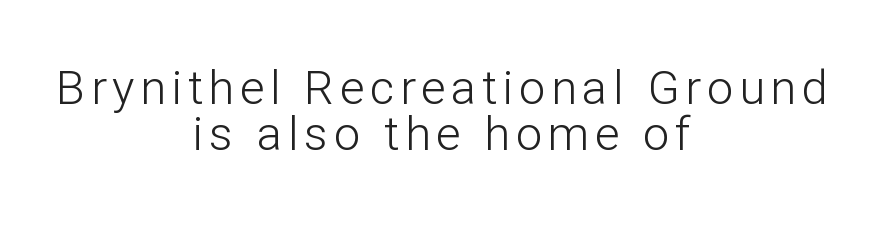
Q: Is the text bold? A: No.
Q: Is the text italic (slanted)? A: No, it is upright.
Q: Is the typeface a serif or a sans-serif typeface? A: Sans-serif.
Q: Is the text underlined? A: No.
Q: How is the paragraph aligned? A: Centered.
Q: Is the spacing between lines tight, normal or loose? A: Tight.
Q: Width (condensed, normal, or wide)? A: Normal.
Q: Stroke contrast? A: Low.
Q: x-height? A: Medium.
Q: Monospaced? A: No.
